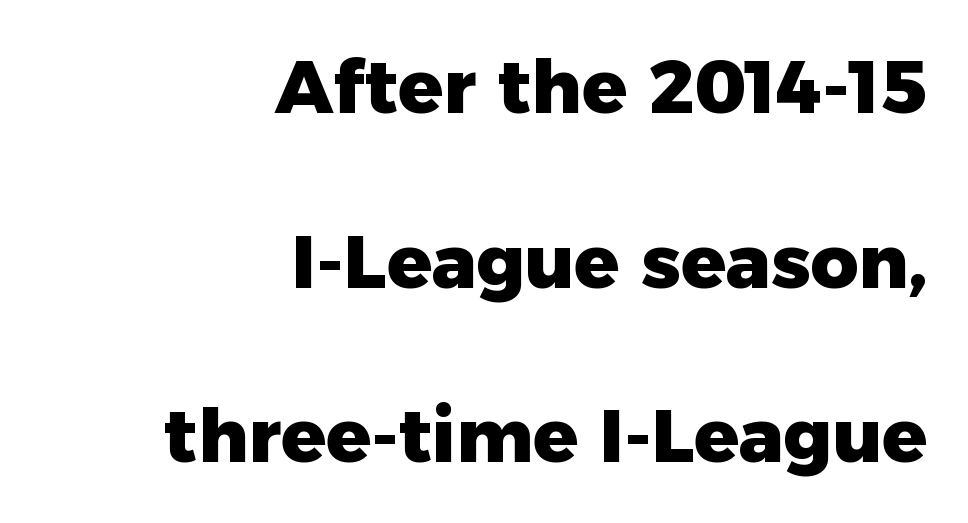
The image shows 74 px heavy sans-serif type, upright; set right-aligned, loose line spacing (2.36x), normal letter spacing, not underlined; low stroke contrast and a medium x-height.
